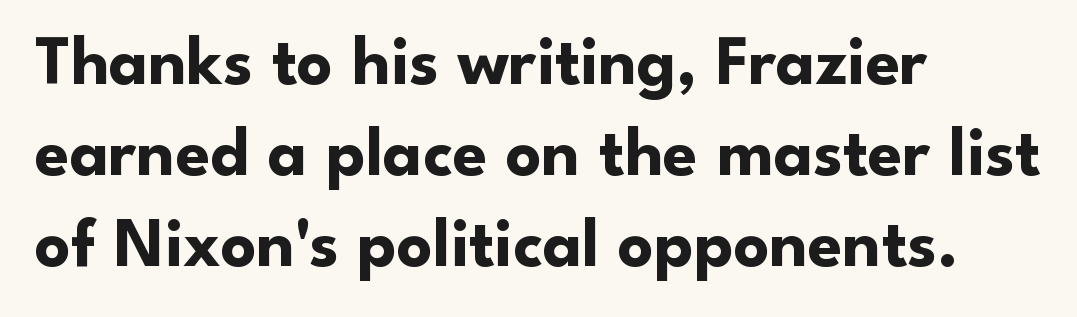
Q: Is the text bold? A: Yes.
Q: Is the text italic (slanted)? A: No, it is upright.
Q: Is the typeface a serif or a sans-serif typeface? A: Sans-serif.
Q: Is the text underlined? A: No.
Q: How is the paragraph aligned? A: Left-aligned.
Q: Is the spacing between letters normal or unusually wide? A: Normal.
Q: Is the spacing between lines tight, normal or loose? A: Normal.
Q: Width (condensed, normal, or wide)? A: Normal.
Q: Stroke contrast? A: Low.
Q: x-height? A: Small.
Q: Monospaced? A: No.
